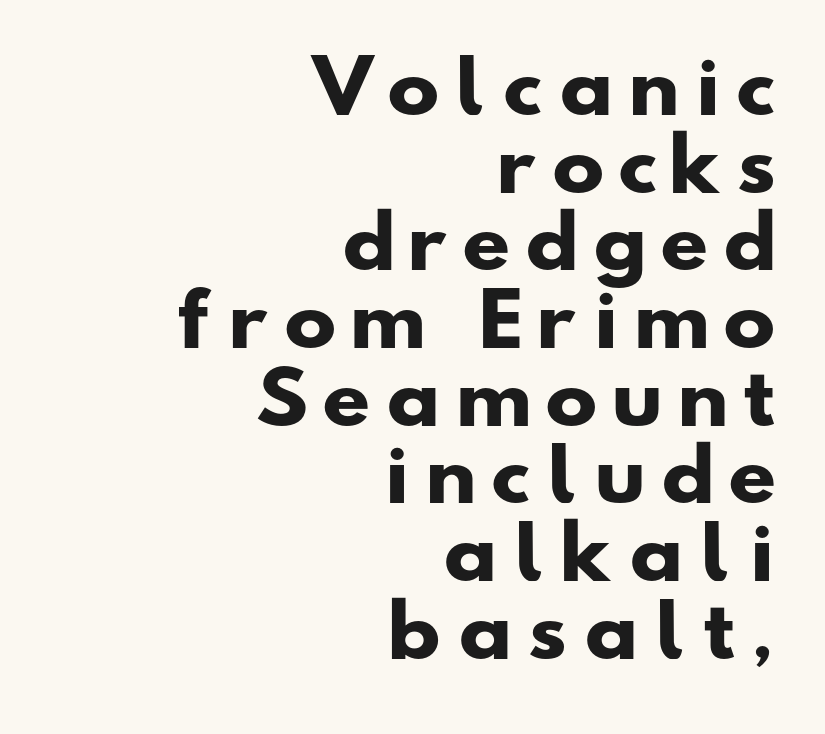
The image shows 70 px heavy, wide sans-serif type; set right-aligned, tight line spacing (1.11x), unusually wide letter spacing (+0.25 em), not underlined; low stroke contrast and a small x-height.
